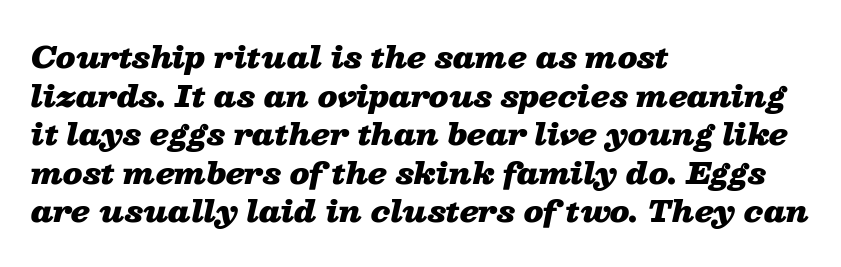
Q: Is the text bold? A: Yes.
Q: Is the text italic (slanted)? A: Yes, it leans right by about 13 degrees.
Q: Is the text underlined? A: No.
Q: How is the paragraph aligned? A: Left-aligned.
Q: Is the spacing between letters normal or unusually wide? A: Normal.
Q: Is the spacing between lines tight, normal or loose? A: Normal.
Q: Width (condensed, normal, or wide)? A: Wide.
Q: Stroke contrast? A: Low.
Q: x-height? A: Medium.
Q: Monospaced? A: No.
